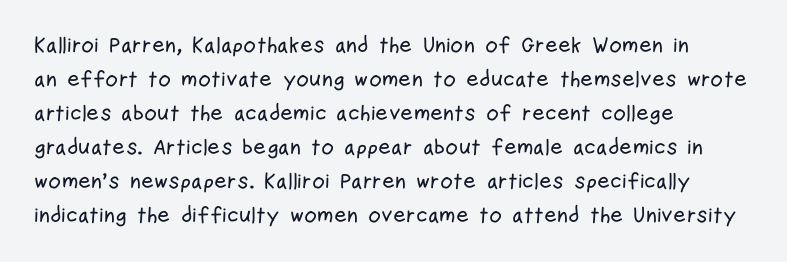
Q: Is the text italic (slanted)? A: No, it is upright.
Q: Is the text underlined? A: No.
Q: How is the paragraph aligned? A: Left-aligned.
Q: Is the spacing between letters normal or unusually wide? A: Normal.
Q: Is the spacing between lines tight, normal or loose? A: Normal.
